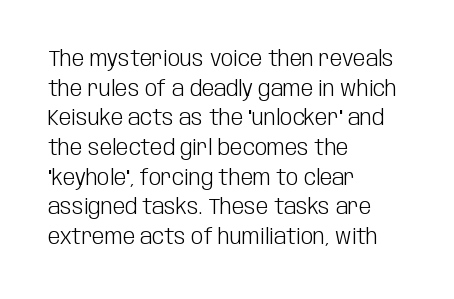
Q: Is the text bold? A: No.
Q: Is the text italic (slanted)? A: No, it is upright.
Q: Is the text underlined? A: No.
Q: How is the paragraph aligned? A: Left-aligned.
Q: Is the spacing between letters normal or unusually wide? A: Normal.
Q: Is the spacing between lines tight, normal or loose? A: Normal.
